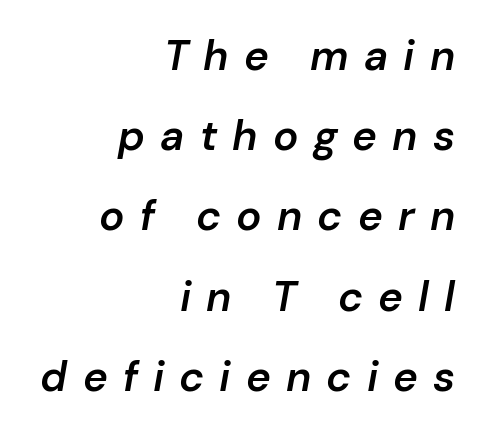
{"italic": "yes", "lean": "right", "slant_degrees": 10, "bold": "semi", "weight": "semibold", "width": "normal", "stroke_contrast": "low", "x_height": "medium", "monospaced": "no", "underline": "no", "align": "right", "line_spacing": "loose", "line_spacing_ratio": 1.91, "letter_spacing": "wide", "letter_spacing_em": 0.36, "glyph_px": 42}
